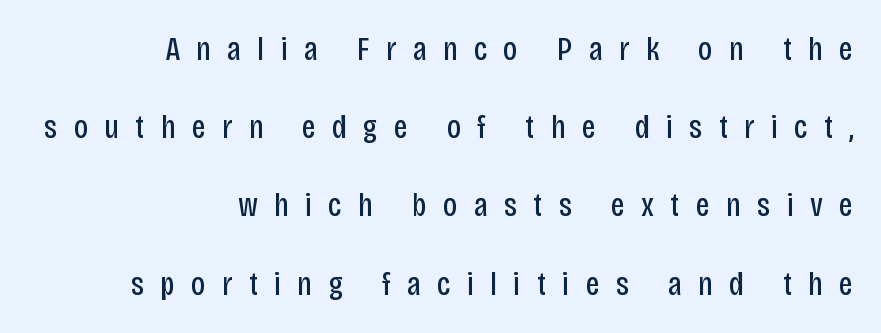
Plain, unruled lines of type. Ascenders rise straight up at ninety degrees. All the whitespace from short lines collects on the left. Check where the strokes stop: nothing finishes them off — pure sans. The letters are spread apart with noticeably loose tracking. A typesetter would call this proportional, since set widths differ per character.
